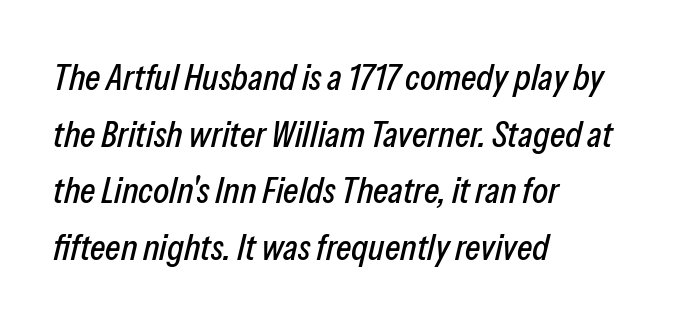
The letters advance in unequal steps, a hallmark of proportional type. How are the letters spaced? Ordinarily, with no added tracking. How would I describe the line gaps? Plain and ordinary. The whole block is typeset with a tilt. The typesetter chose a ragged-right arrangement here. This rendering features lettering with no underline.
